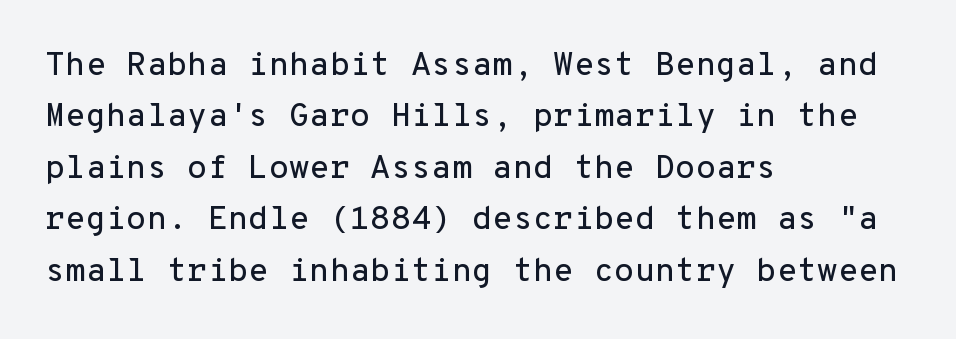
{"serif": "no", "italic": "no", "width": "normal", "stroke_contrast": "low", "x_height": "medium", "monospaced": "yes", "underline": "no", "align": "left", "line_spacing": "normal", "line_spacing_ratio": 1.56, "letter_spacing": "normal", "letter_spacing_em": 0.0, "glyph_px": 33}
